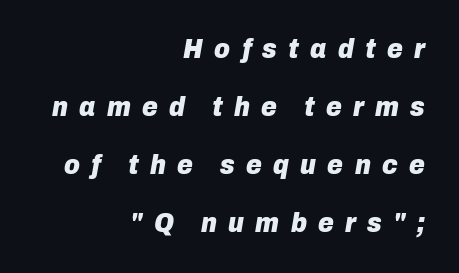
Look at the tracking — it's clearly loosened, letters drifting apart. The typesetting leans heavy: a genuine bold. The letters are slanted; this is an italic face. Alignment: flush right. Unmarked baselines from the first word to the last. In terms of leading, this rendering errs on the spacious side.
